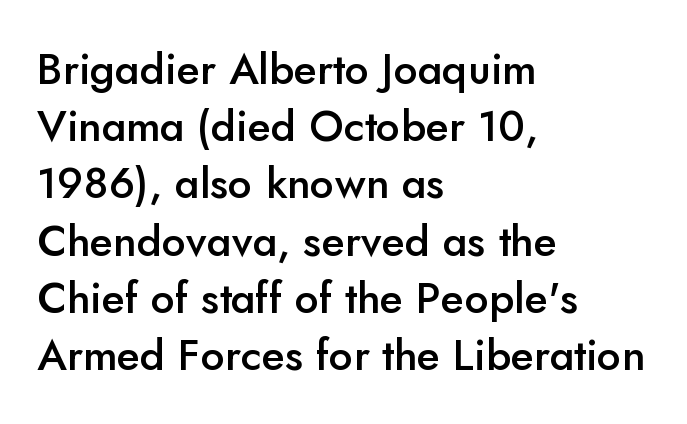
Note the varied advance widths — an 'i' is clearly narrower than an 'm'. The font's upright variant was chosen for this text. Rows of type keep a routine distance in the vertical direction. Descender tails drop into unmarked territory.
